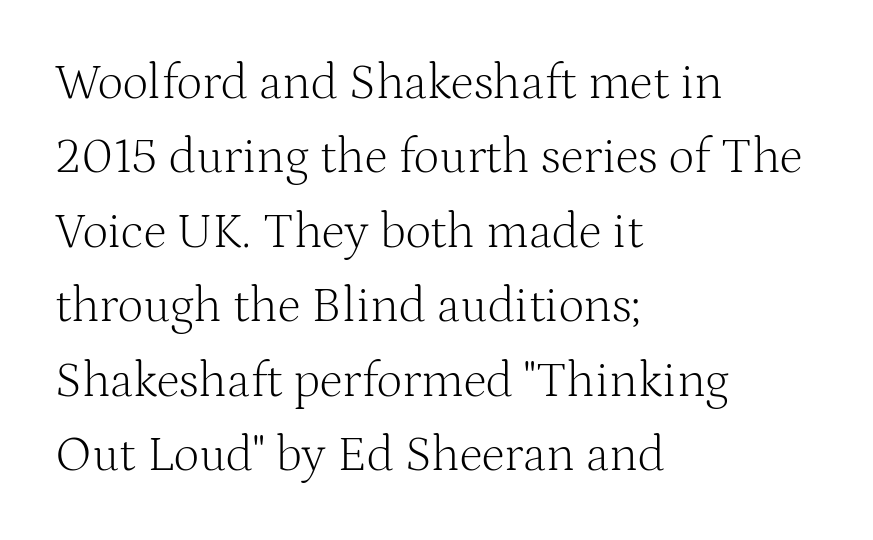
{"serif": "yes", "italic": "no", "bold": "no", "weight": "light", "width": "normal", "stroke_contrast": "medium", "x_height": "medium", "monospaced": "no", "underline": "no", "align": "left", "line_spacing": "normal", "line_spacing_ratio": 1.49, "letter_spacing": "normal", "letter_spacing_em": 0.0, "glyph_px": 50}
